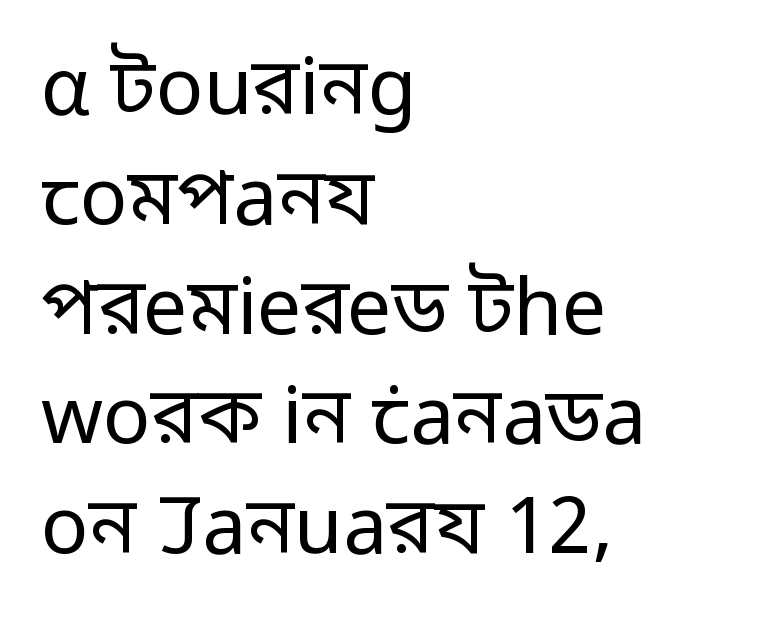
{"serif": "no", "italic": "no", "bold": "no", "weight": "regular", "width": "normal", "stroke_contrast": "low", "x_height": "medium", "monospaced": "no", "underline": "no", "align": "left", "line_spacing": "normal", "line_spacing_ratio": 1.39, "letter_spacing": "normal", "letter_spacing_em": 0.0, "glyph_px": 79}
